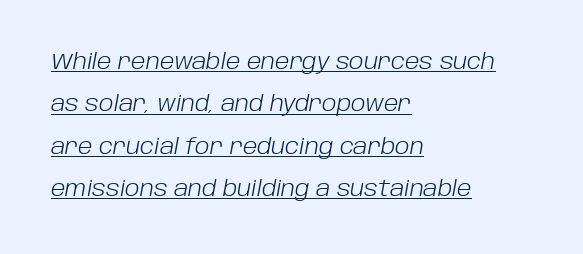
The image shows 22 px text type, italic (leaning right); set left-aligned, loose line spacing (1.93x), normal letter spacing, underlined.
